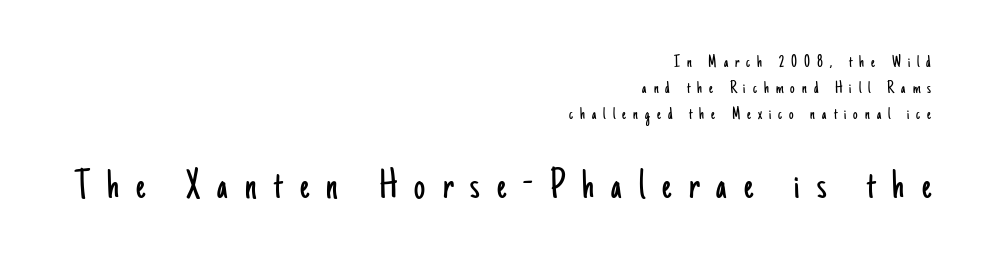
Q: Is the text bold? A: No.
Q: Is the text italic (slanted)? A: No, it is upright.
Q: Is the typeface a serif or a sans-serif typeface? A: Sans-serif.
Q: Is the text underlined? A: No.
Q: How is the paragraph aligned? A: Right-aligned.
Q: Is the spacing between letters normal or unusually wide? A: Unusually wide.
Q: Is the spacing between lines tight, normal or loose? A: Normal.
Q: Which block of text is set in a larger size, the first (top) or the second (bottom)? A: The second (bottom) one.
Q: Width (condensed, normal, or wide)? A: Condensed.
Q: Stroke contrast? A: Low.
Q: x-height? A: Small.
Q: Monospaced? A: No.
